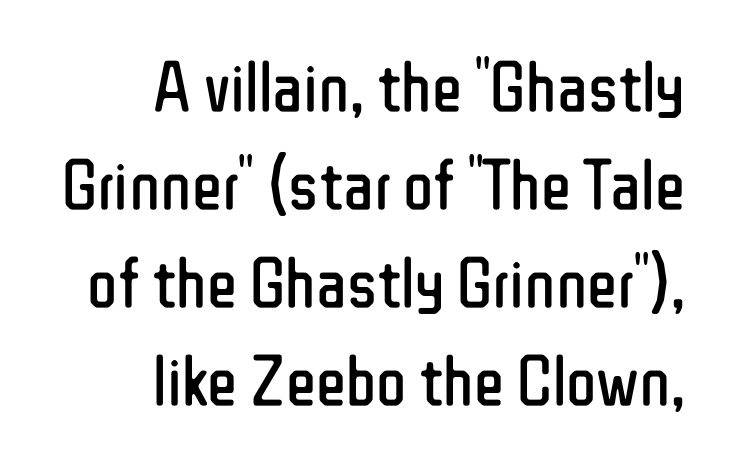
The image shows 71 px regular-weight, condensed sans-serif type, upright; set right-aligned, normal line spacing (1.38x), normal letter spacing, not underlined; low stroke contrast and a medium x-height.
